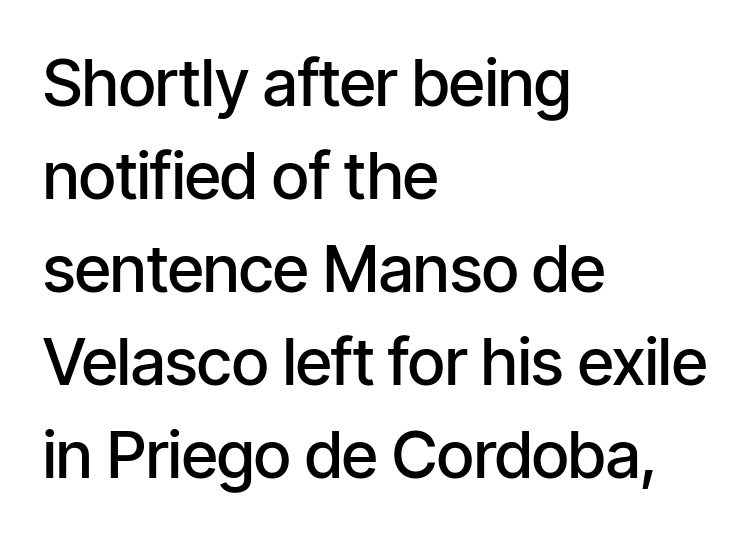
Notice how the passage keeps a crisp vertical edge on the left only. Each letter keeps its own natural width here, so spacing adapts to shape. The line-height multiplier appears to be the usual default. The gap between lines stays unmarked. Look at the tracking — it's just the regular setting, nothing added. The lettering holds an erect, upright posture throughout.
